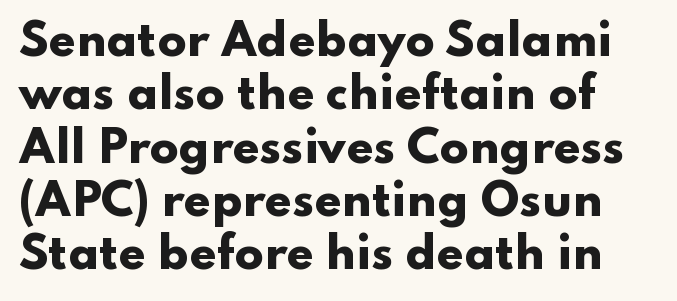
The image shows 43 px heavy, wide sans-serif type, upright; set line spacing 1.24x, normal letter spacing, not underlined; low stroke contrast and a small x-height.
